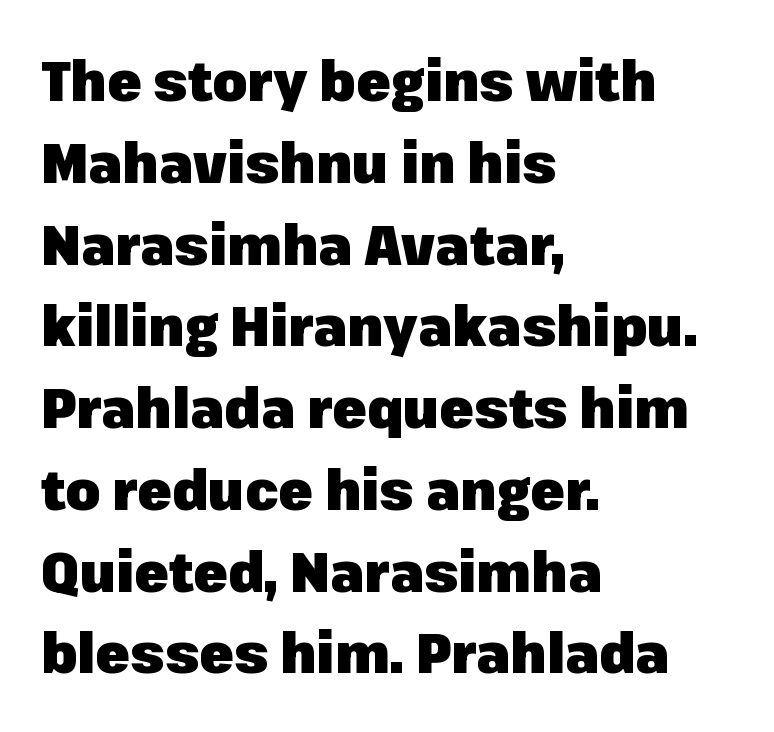
The image shows 56 px heavy sans-serif type, upright; set left-aligned, normal line spacing (1.46x), normal letter spacing, not underlined; low stroke contrast and a medium x-height.
